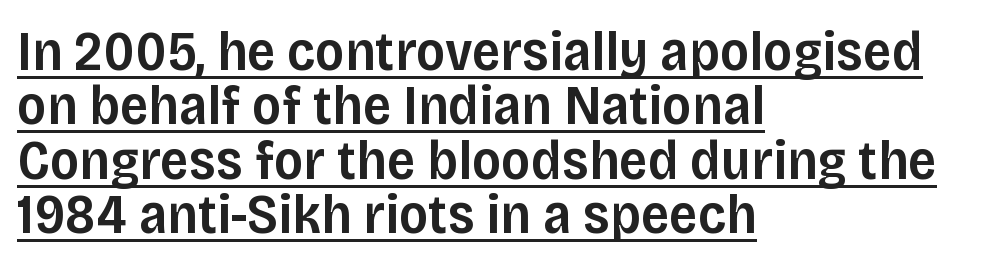
{"serif": "no", "italic": "no", "bold": "semi", "weight": "semibold", "width": "normal", "stroke_contrast": "low", "x_height": "large", "monospaced": "no", "underline": "yes", "align": "left", "line_spacing": "tight", "line_spacing_ratio": 0.97, "letter_spacing": "normal", "letter_spacing_em": 0.0, "glyph_px": 56}
